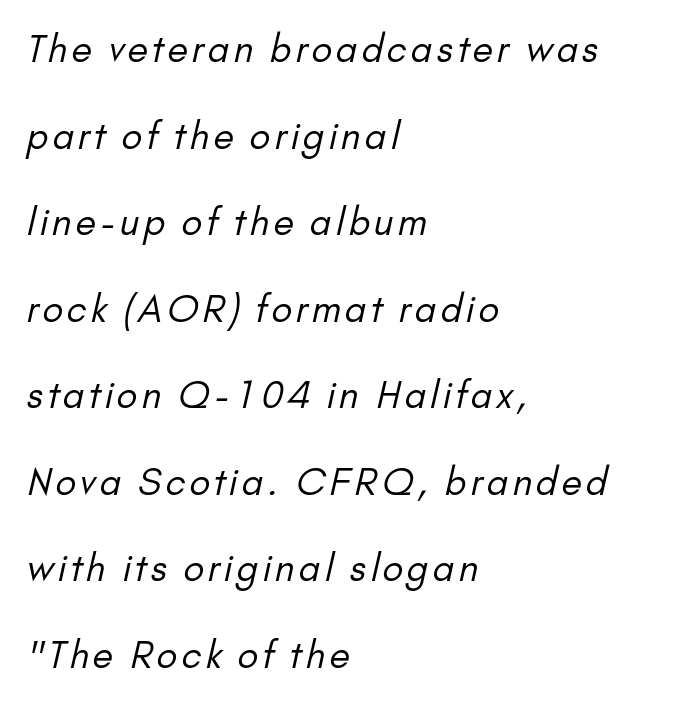
Unbolded letterforms with no extra heft. Note the varied advance widths — an 'i' is clearly narrower than an 'm'. To sum up the face: it is a sans, with no serifs. The area under the type is left untouched. If you drew a ruler down the left edge, every line would touch it.
